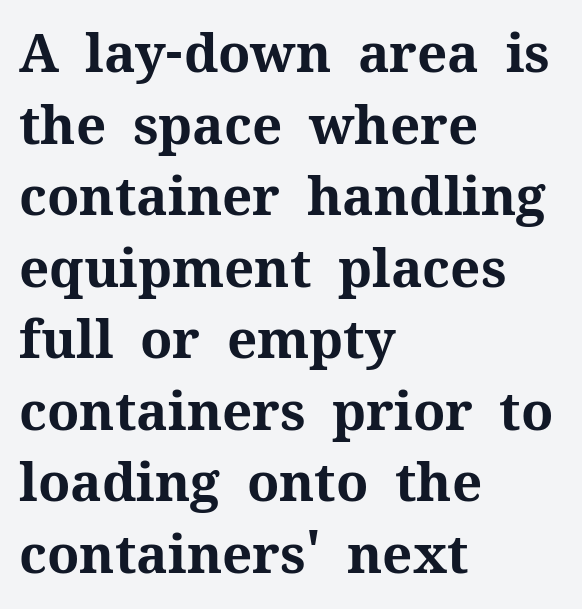
The image shows 53 px bold serif type, upright; set left-aligned, normal line spacing (1.35x), normal letter spacing, not underlined; medium stroke contrast and a medium x-height.
